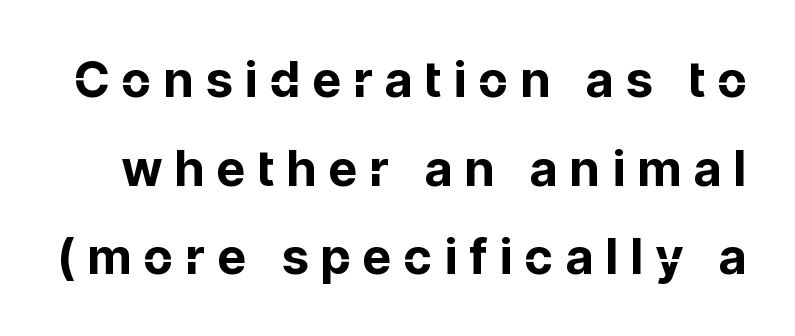
Q: Is the text bold? A: Yes.
Q: Is the text italic (slanted)? A: No, it is upright.
Q: Is the typeface a serif or a sans-serif typeface? A: Sans-serif.
Q: Is the text underlined? A: No.
Q: Is the spacing between letters normal or unusually wide? A: Unusually wide.
Q: Width (condensed, normal, or wide)? A: Normal.
Q: Stroke contrast? A: Low.
Q: x-height? A: Medium.
Q: Monospaced? A: No.
